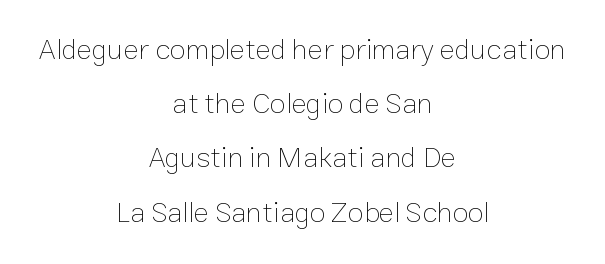
The image shows 29 px thin type, upright; set centered, line spacing 1.87x, normal letter spacing, not underlined; low stroke contrast and a medium x-height.
